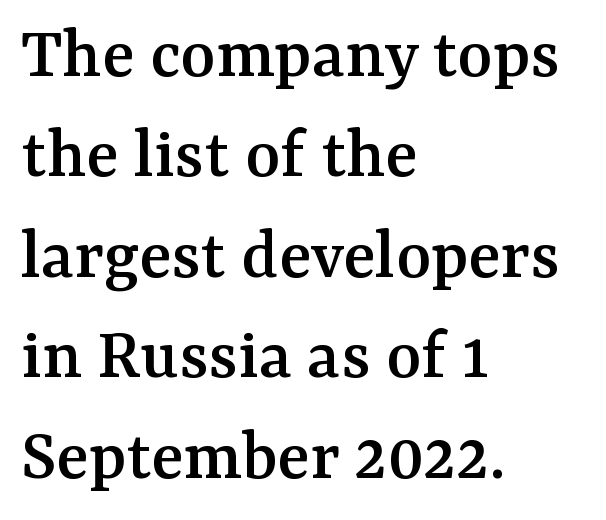
The image shows 75 px serif type, upright; set left-aligned, normal line spacing (1.34x), normal letter spacing, not underlined; medium stroke contrast and a medium x-height.
